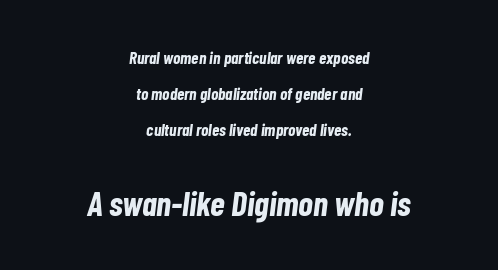
Strong, thick strokes mark this as bold type. Posture: slanted. The face used here is proportionally spaced, like ordinary book or web type. Visually, the bottom section dominates because its glyphs are scaled up. Interline gaps are noticeably wide in this sample.
